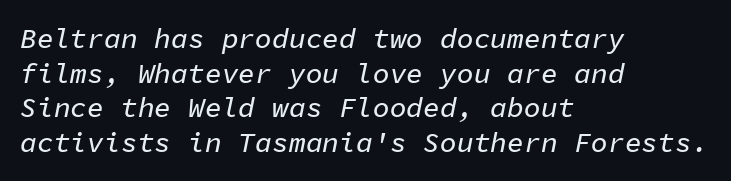
{"italic": "yes", "lean": "right", "slant_degrees": 11, "width": "normal", "stroke_contrast": "low", "x_height": "medium", "monospaced": "yes", "underline": "no", "align": "left", "line_spacing_ratio": 1.24, "letter_spacing": "normal", "letter_spacing_em": 0.0, "glyph_px": 28}
